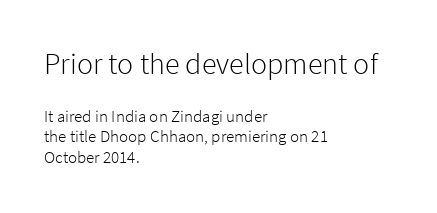
The image shows 30 px light sans-serif type, upright; set left-aligned, line spacing 1.22x, normal letter spacing, not underlined; the first (top) block is 1.76x larger; low stroke contrast and a medium x-height.
